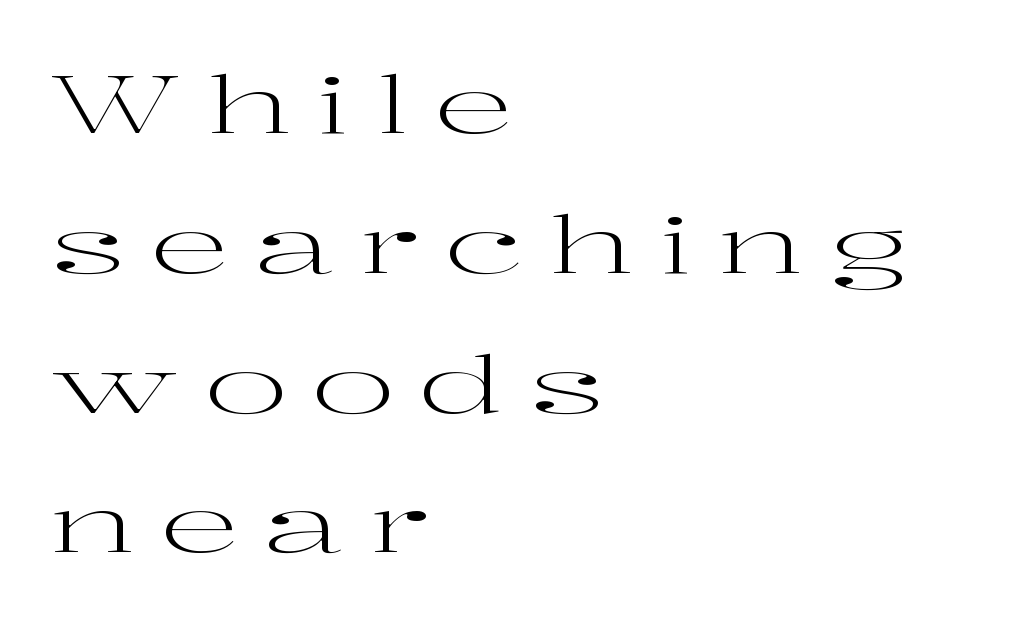
Q: Is the text bold? A: No.
Q: Is the text italic (slanted)? A: No, it is upright.
Q: Is the typeface a serif or a sans-serif typeface? A: Serif.
Q: Is the text underlined? A: No.
Q: How is the paragraph aligned? A: Left-aligned.
Q: Is the spacing between letters normal or unusually wide? A: Unusually wide.
Q: Width (condensed, normal, or wide)? A: Wide.
Q: Stroke contrast? A: High.
Q: x-height? A: Medium.
Q: Monospaced? A: No.
